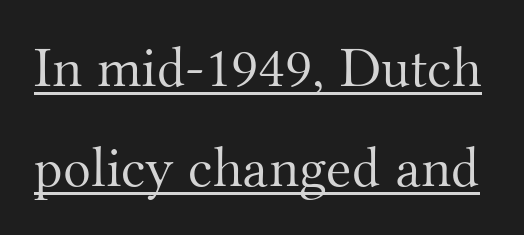
The image shows 58 px light serif type, upright; set line spacing 1.72x, normal letter spacing, underlined; medium stroke contrast and a small x-height.
